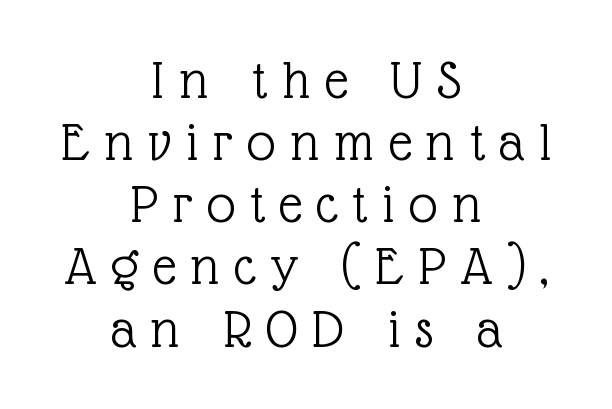
Q: Is the text bold? A: No.
Q: Is the text italic (slanted)? A: No, it is upright.
Q: Is the typeface a serif or a sans-serif typeface? A: Serif.
Q: Is the text underlined? A: No.
Q: How is the paragraph aligned? A: Centered.
Q: Is the spacing between letters normal or unusually wide? A: Unusually wide.
Q: Is the spacing between lines tight, normal or loose? A: Tight.
Q: Width (condensed, normal, or wide)? A: Normal.
Q: x-height? A: Medium.
Q: Monospaced? A: No.
